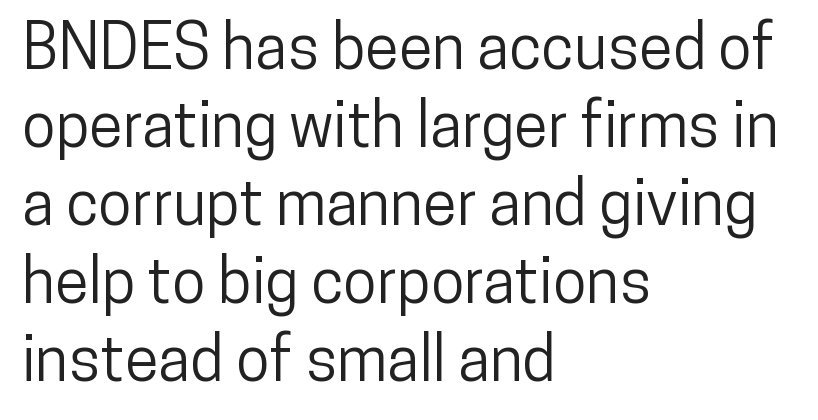
Q: Is the text italic (slanted)? A: No, it is upright.
Q: Is the typeface a serif or a sans-serif typeface? A: Sans-serif.
Q: Is the text underlined? A: No.
Q: How is the paragraph aligned? A: Left-aligned.
Q: Is the spacing between letters normal or unusually wide? A: Normal.
Q: Is the spacing between lines tight, normal or loose? A: Normal.
Q: Width (condensed, normal, or wide)? A: Condensed.
Q: Stroke contrast? A: Low.
Q: x-height? A: Medium.
Q: Monospaced? A: No.
